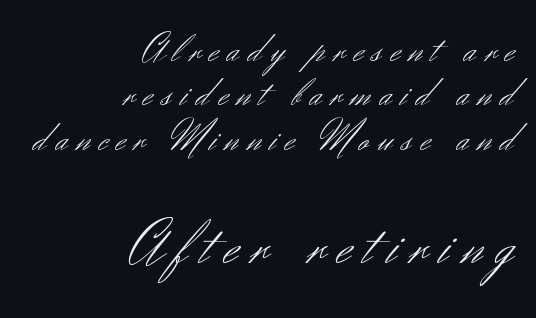
The image shows 62 px light sans-serif type; set right-aligned, tight line spacing (1.08x), unusually wide letter spacing (+0.22 em), not underlined; the second (bottom) block is 1.51x larger; medium stroke contrast and a small x-height.
